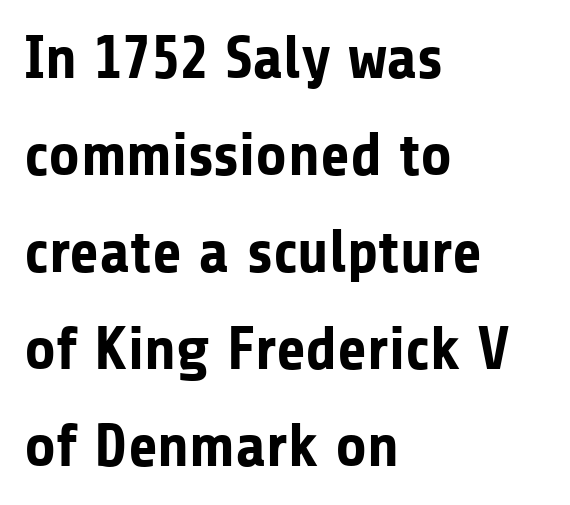
This sample has the flowing, uneven cadence of proportional lettering. Has an underline been added? It has not. Stroke terminals: plain, sans-serif. Inter-character spacing is left at the font's built-in metrics.
